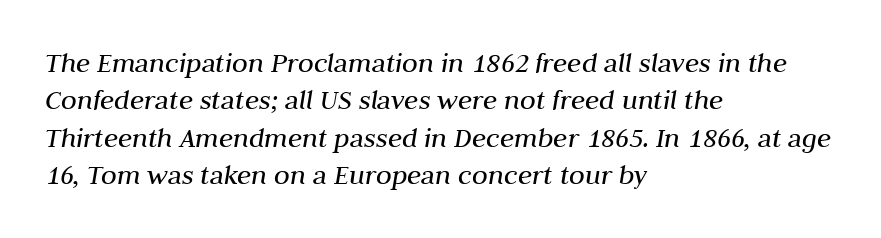
{"italic": "yes", "lean": "right", "slant_degrees": 10, "bold": "no", "weight": "regular", "width": "normal", "stroke_contrast": "medium", "x_height": "medium", "monospaced": "no", "underline": "no", "align": "left", "line_spacing": "normal", "line_spacing_ratio": 1.29, "letter_spacing": "normal", "letter_spacing_em": 0.0, "glyph_px": 29}
